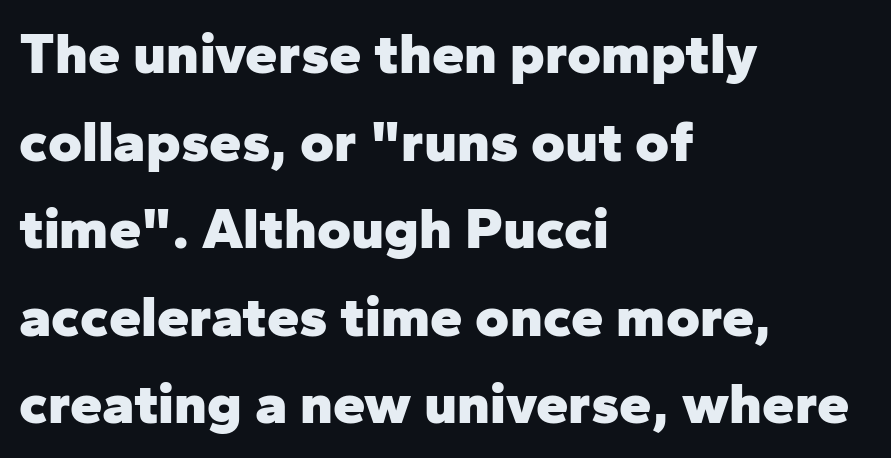
The image shows 58 px heavy sans-serif type, upright; set left-aligned, normal line spacing (1.51x), normal letter spacing, not underlined; low stroke contrast and a medium x-height.
